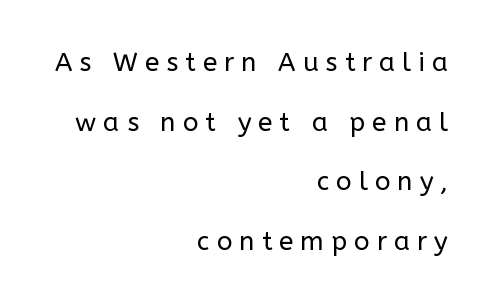
Q: Is the text bold? A: No.
Q: Is the text italic (slanted)? A: No, it is upright.
Q: Is the text underlined? A: No.
Q: How is the paragraph aligned? A: Right-aligned.
Q: Is the spacing between letters normal or unusually wide? A: Unusually wide.
Q: Is the spacing between lines tight, normal or loose? A: Loose.
